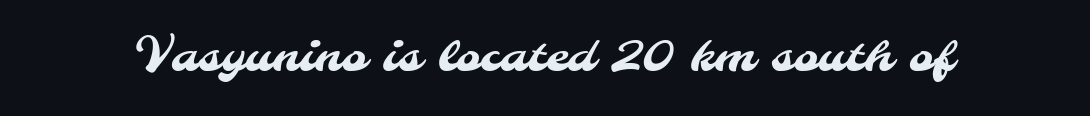
The image shows 47 px sans-serif type; set normal letter spacing, not underlined; medium stroke contrast and a small x-height.
